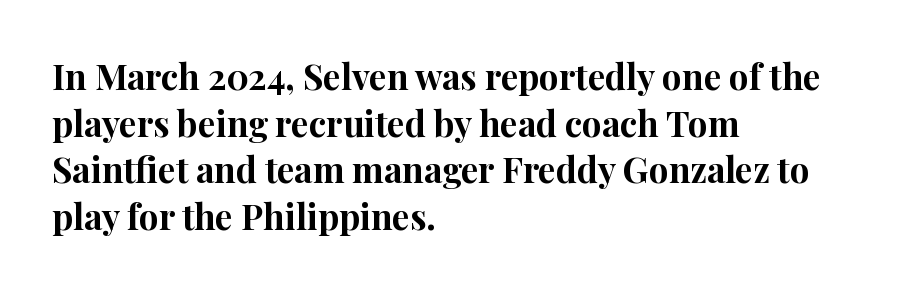
The image shows 35 px bold serif type, upright; set left-aligned, normal line spacing (1.33x), normal letter spacing, not underlined; high stroke contrast and a medium x-height.
